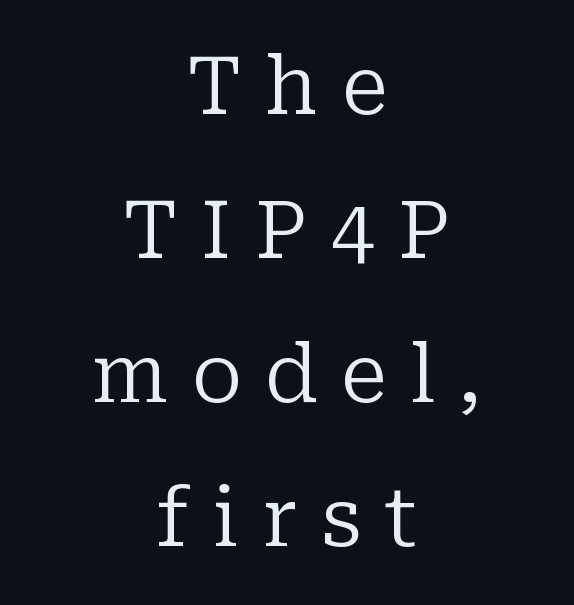
Does the lettering tilt? It doesn't — this is upright. Glyph-to-glyph distance is far greater than everyday printed text. In terms of letterform style, serifs are clearly present. Heaviness? Minimal to ordinary, like unemphasized prose. The strip under each line holds only bare page.
